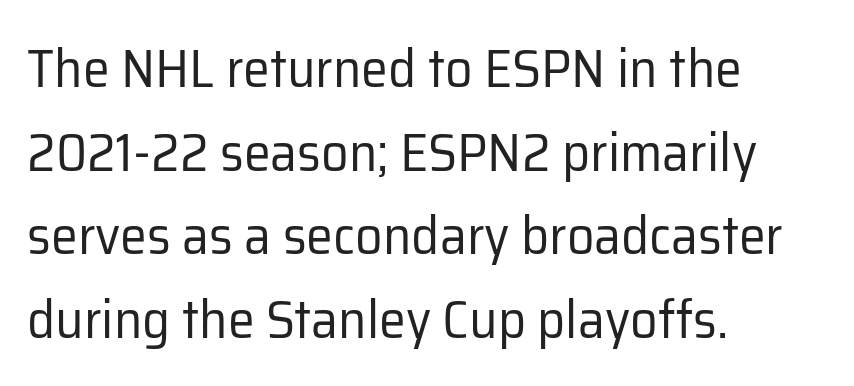
The baseline area is clear. Horizontal alignment here is leftward, the default for most running prose. Note: no serifs on the glyphs. Does extra space separate the letters? No, they use regular spacing. The passage shown is typed in a proportional face where columns would drift.
